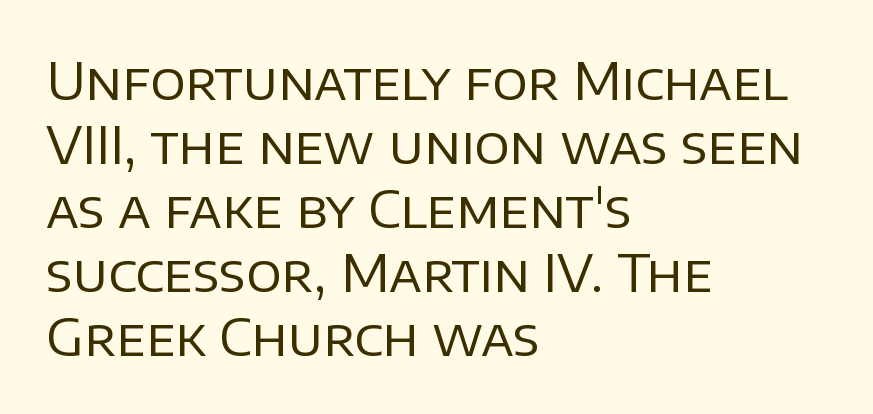
The image shows 52 px regular-weight sans-serif type, upright; set left-aligned, line spacing 1.23x, normal letter spacing, not underlined; low stroke contrast and a large x-height.
